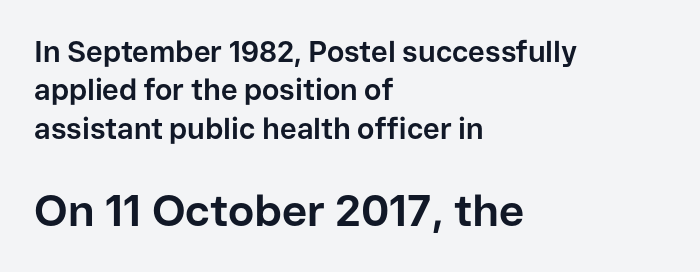
Q: Is the text bold? A: Yes.
Q: Is the text italic (slanted)? A: No, it is upright.
Q: Is the typeface a serif or a sans-serif typeface? A: Sans-serif.
Q: Is the text underlined? A: No.
Q: How is the paragraph aligned? A: Left-aligned.
Q: Is the spacing between letters normal or unusually wide? A: Normal.
Q: Is the spacing between lines tight, normal or loose? A: Normal.
Q: Which block of text is set in a larger size, the first (top) or the second (bottom)? A: The second (bottom) one.
Q: Width (condensed, normal, or wide)? A: Normal.
Q: Stroke contrast? A: Low.
Q: x-height? A: Medium.
Q: Monospaced? A: No.
